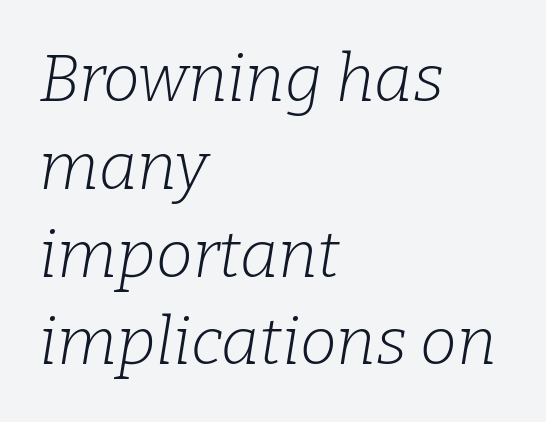
Horizontal alignment here is leftward, the default for most running prose. This sample uses a serif face. The space between consecutive lines is moderate. Standard letterfit; no display-style spreading of the glyphs.
